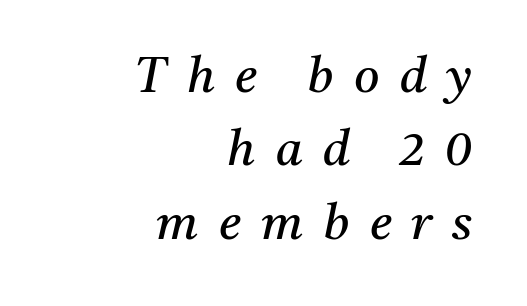
Q: Is the text bold? A: No.
Q: Is the text italic (slanted)? A: Yes, it leans right by about 11 degrees.
Q: Is the typeface a serif or a sans-serif typeface? A: Serif.
Q: Is the text underlined? A: No.
Q: How is the paragraph aligned? A: Right-aligned.
Q: Is the spacing between letters normal or unusually wide? A: Unusually wide.
Q: Is the spacing between lines tight, normal or loose? A: Normal.
Q: Width (condensed, normal, or wide)? A: Normal.
Q: Stroke contrast? A: Medium.
Q: x-height? A: Medium.
Q: Monospaced? A: No.
